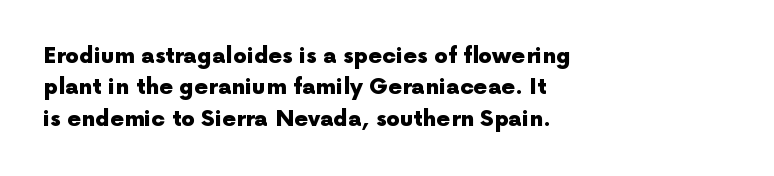
The image shows 22 px bold type, upright; set left-aligned, normal line spacing (1.43x), normal letter spacing, not underlined.
